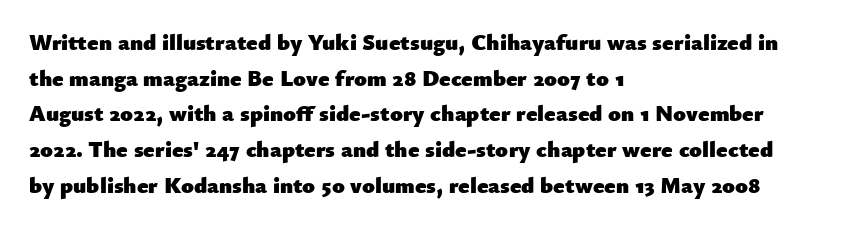
Is the block centered? No — it sits flush against the left margin. A full-strength bold gives these letters their thick strokes. The zone under the glyphs is completely vacant. This sample uses an upright cut, with every glyph sitting square on the baseline. The passage shown has conventional tracking throughout. The line-height multiplier appears to be the usual default.
